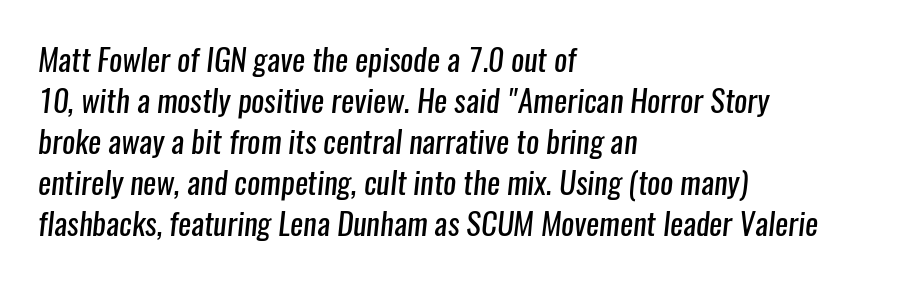
{"serif": "no", "bold": "no", "weight": "regular", "width": "condensed", "stroke_contrast": "low", "x_height": "medium", "monospaced": "no", "underline": "no", "align": "left", "line_spacing": "normal", "line_spacing_ratio": 1.32, "letter_spacing": "normal", "letter_spacing_em": 0.0, "glyph_px": 31}
